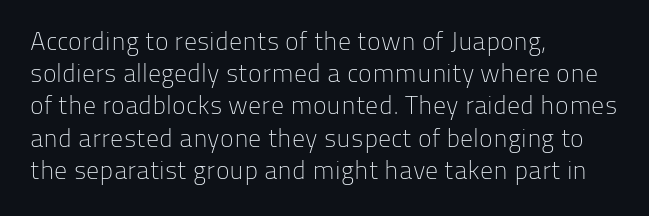
The image shows 26 px text type, upright; set left-aligned, line spacing 1.24x, normal letter spacing, not underlined.
